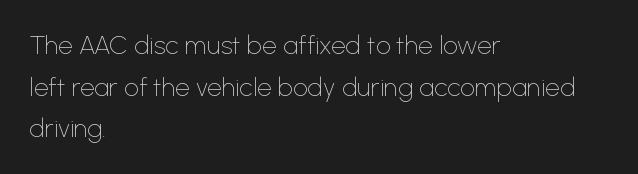
The image shows 26 px text type, upright; set left-aligned, normal line spacing (1.6x), normal letter spacing, not underlined.
